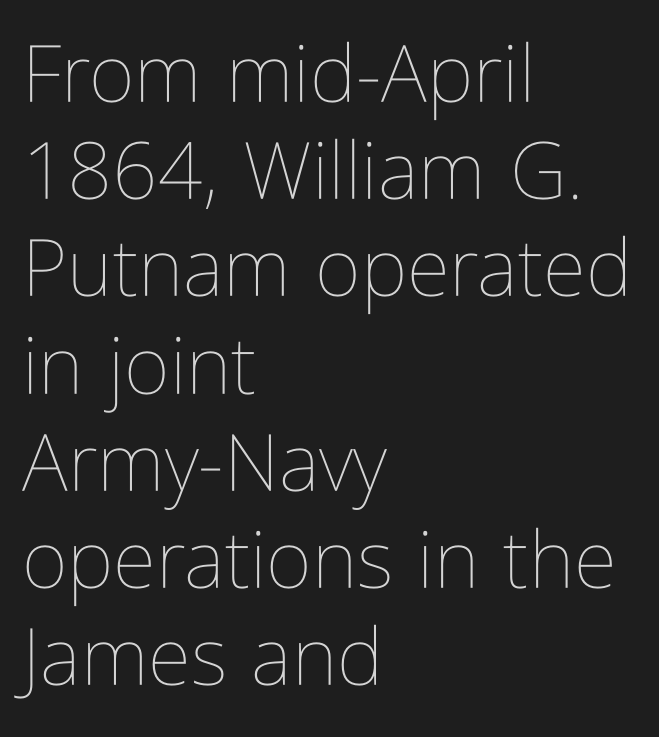
Tracking value appears to be zero — textbook default spacing. The specimen reads as upright at a glance. The gap between lines stays unmarked. The letters look calm and open, with moderate or lighter stems. These lines stack with their left ends in a neat column. Varying glyph widths throughout — classic text-font behaviour.
